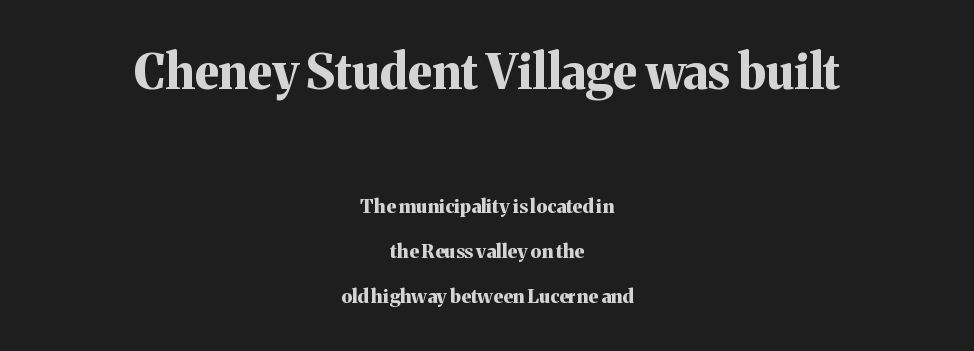
{"serif": "yes", "italic": "no", "bold": "yes", "weight": "bold", "width": "normal", "stroke_contrast": "medium", "x_height": "medium", "monospaced": "no", "underline": "no", "align": "center", "line_spacing": "loose", "line_spacing_ratio": 2.38, "letter_spacing": "normal", "letter_spacing_em": 0.0, "larger_block": "first", "size_ratio": 2.53, "glyph_px": 48}
